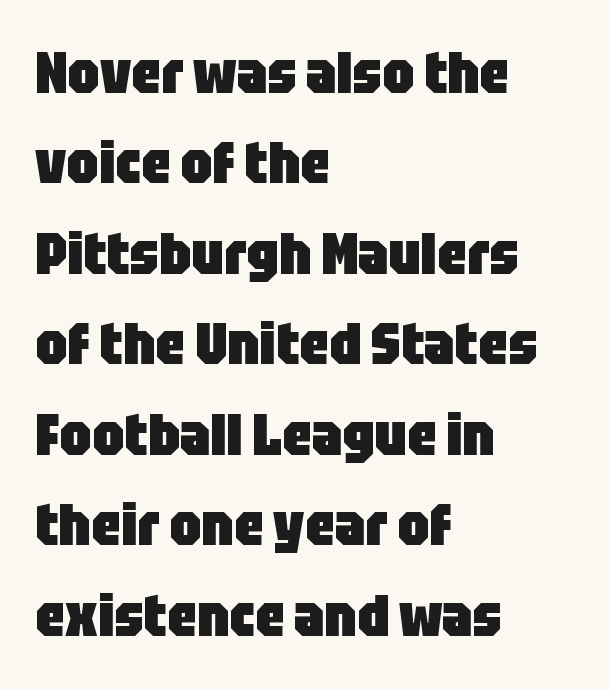
{"serif": "no", "italic": "no", "bold": "yes", "weight": "heavy", "width": "condensed", "stroke_contrast": "low", "x_height": "large", "monospaced": "no", "underline": "no", "align": "left", "line_spacing": "normal", "line_spacing_ratio": 1.56, "letter_spacing": "normal", "letter_spacing_em": 0.0, "glyph_px": 58}
